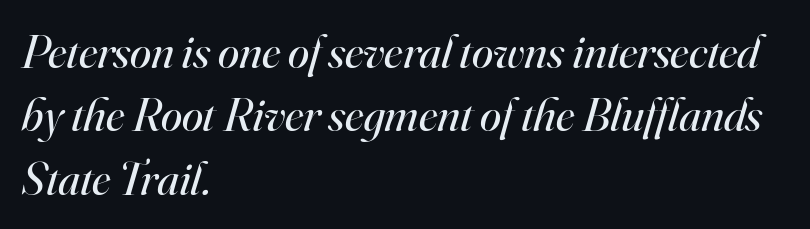
{"serif": "yes", "italic": "yes", "lean": "right", "slant_degrees": 16, "bold": "no", "weight": "regular", "width": "normal", "stroke_contrast": "high", "x_height": "small", "monospaced": "no", "underline": "no", "align": "left", "line_spacing": "normal", "line_spacing_ratio": 1.32, "letter_spacing": "normal", "letter_spacing_em": 0.0, "glyph_px": 48}
